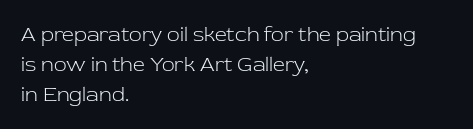
The image shows 21 px text type, upright; set left-aligned, normal line spacing (1.42x), normal letter spacing, not underlined.
